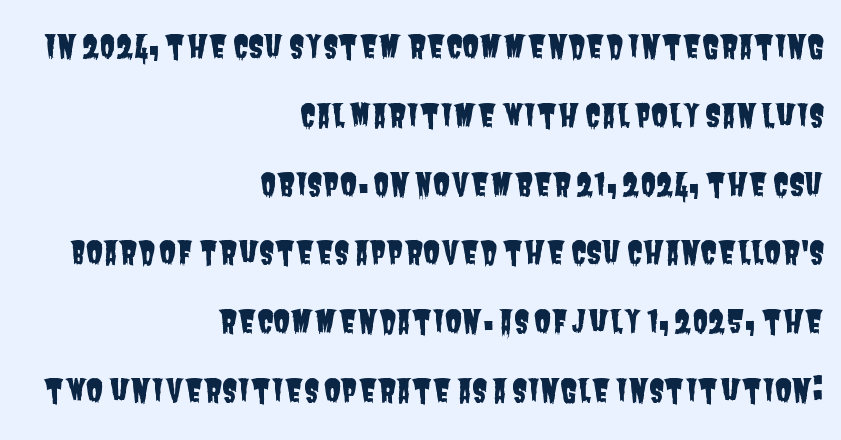
Q: Is the typeface a serif or a sans-serif typeface? A: Sans-serif.
Q: Is the text underlined? A: No.
Q: How is the paragraph aligned? A: Right-aligned.
Q: Is the spacing between letters normal or unusually wide? A: Normal.
Q: Is the spacing between lines tight, normal or loose? A: Loose.
Q: Width (condensed, normal, or wide)? A: Condensed.
Q: Stroke contrast? A: Low.
Q: x-height? A: Large.
Q: Monospaced? A: No.
